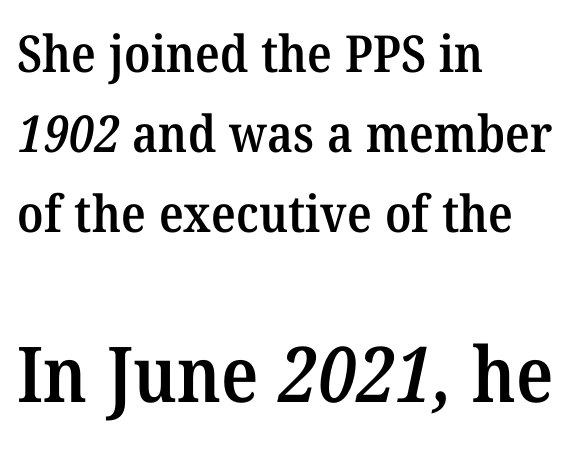
Q: Is the text bold? A: Semi-bold.
Q: Is the typeface a serif or a sans-serif typeface? A: Serif.
Q: Is the text underlined? A: No.
Q: How is the paragraph aligned? A: Left-aligned.
Q: Is the spacing between letters normal or unusually wide? A: Normal.
Q: Is the spacing between lines tight, normal or loose? A: Normal.
Q: Which block of text is set in a larger size, the first (top) or the second (bottom)? A: The second (bottom) one.
Q: Width (condensed, normal, or wide)? A: Normal.
Q: Stroke contrast? A: Medium.
Q: x-height? A: Medium.
Q: Monospaced? A: No.
